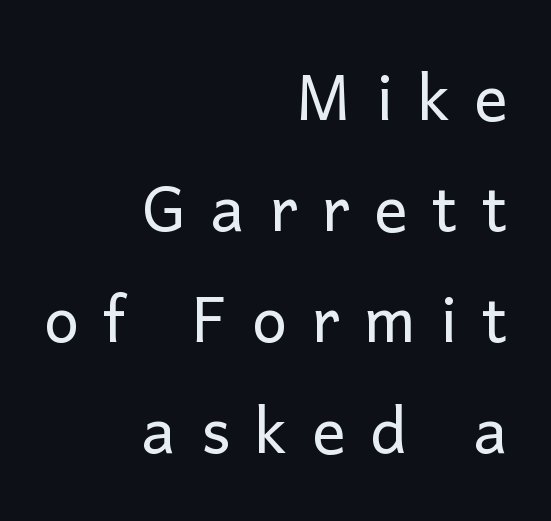
Q: Is the text bold? A: No.
Q: Is the text italic (slanted)? A: No, it is upright.
Q: Is the typeface a serif or a sans-serif typeface? A: Sans-serif.
Q: Is the text underlined? A: No.
Q: How is the paragraph aligned? A: Right-aligned.
Q: Is the spacing between letters normal or unusually wide? A: Unusually wide.
Q: Width (condensed, normal, or wide)? A: Normal.
Q: Stroke contrast? A: Low.
Q: x-height? A: Medium.
Q: Monospaced? A: No.
